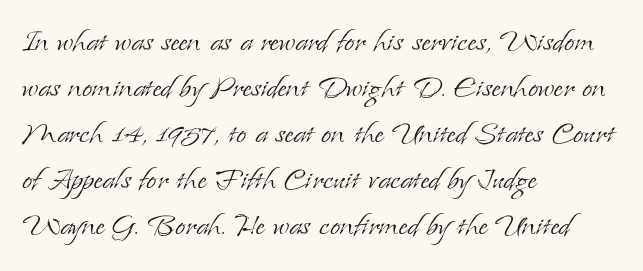
Q: Is the text bold? A: No.
Q: Is the text italic (slanted)? A: Yes.
Q: Is the typeface a serif or a sans-serif typeface? A: Serif.
Q: Is the text underlined? A: No.
Q: How is the paragraph aligned? A: Left-aligned.
Q: Is the spacing between letters normal or unusually wide? A: Normal.
Q: Width (condensed, normal, or wide)? A: Normal.
Q: Stroke contrast? A: Low.
Q: x-height? A: Small.
Q: Monospaced? A: No.
